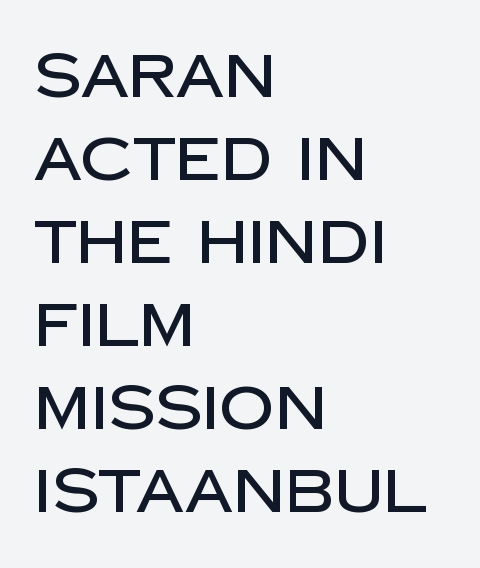
{"serif": "no", "italic": "no", "width": "normal", "stroke_contrast": "low", "x_height": "large", "monospaced": "no", "underline": "no", "align": "left", "line_spacing": "normal", "line_spacing_ratio": 1.36, "letter_spacing": "normal", "letter_spacing_em": 0.0, "glyph_px": 61}
